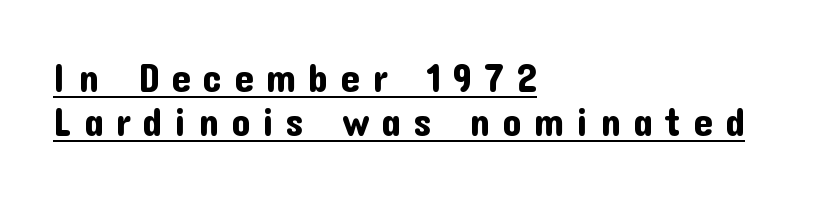
The image shows 39 px sans-serif type, upright; set left-aligned, tight line spacing (1.14x), unusually wide letter spacing (+0.3 em), underlined; low stroke contrast and a medium x-height.
